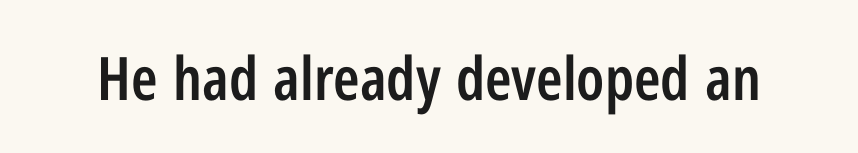
{"serif": "no", "italic": "no", "bold": "semi", "weight": "semibold", "width": "condensed", "stroke_contrast": "low", "x_height": "medium", "monospaced": "no", "underline": "no", "letter_spacing": "normal", "letter_spacing_em": 0.0, "glyph_px": 60}
